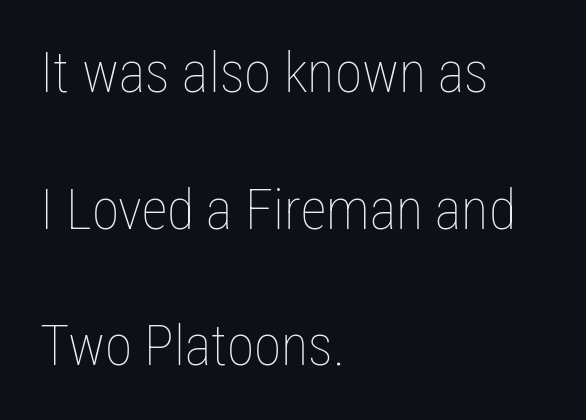
The block of text is sparse from top to bottom, with ample space between rows. Characters follow at the spacing the type designer built in. The typography opts for an upright posture over an oblique one. Compared with a typical body face, this is equally light or lighter still. Note the varied advance widths — an 'i' is clearly narrower than an 'm'. Beneath every word, the page is bare.
